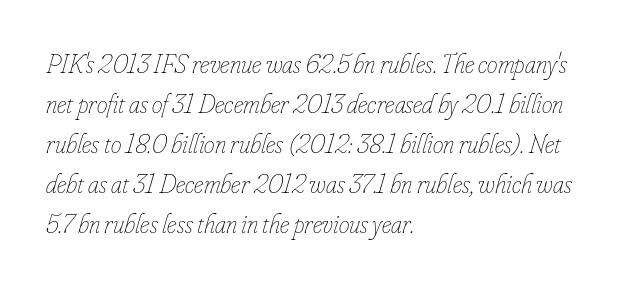
Q: Is the text bold? A: No.
Q: Is the text italic (slanted)? A: Yes, it leans right by about 16 degrees.
Q: Is the text underlined? A: No.
Q: How is the paragraph aligned? A: Left-aligned.
Q: Is the spacing between letters normal or unusually wide? A: Normal.
Q: Is the spacing between lines tight, normal or loose? A: Normal.
